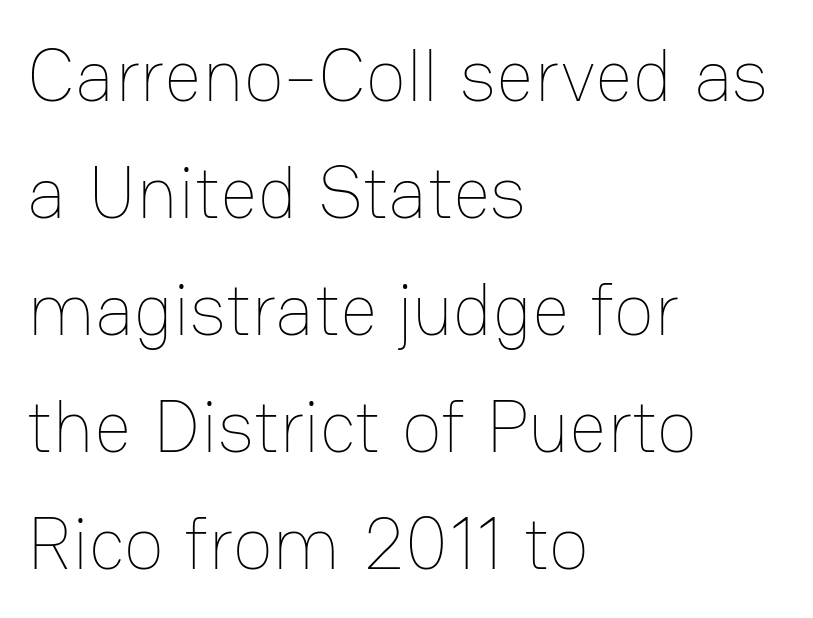
{"italic": "no", "bold": "no", "weight": "thin", "width": "normal", "stroke_contrast": "low", "x_height": "medium", "monospaced": "no", "underline": "no", "align": "left", "line_spacing": "normal", "line_spacing_ratio": 1.58, "letter_spacing": "normal", "letter_spacing_em": 0.0, "glyph_px": 74}
